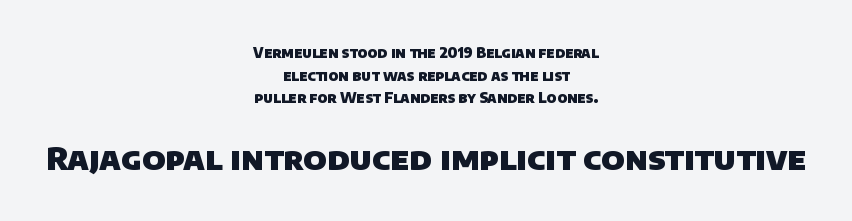
Q: Is the text bold? A: Yes.
Q: Is the typeface a serif or a sans-serif typeface? A: Sans-serif.
Q: Is the text underlined? A: No.
Q: How is the paragraph aligned? A: Centered.
Q: Is the spacing between letters normal or unusually wide? A: Normal.
Q: Is the spacing between lines tight, normal or loose? A: Normal.
Q: Which block of text is set in a larger size, the first (top) or the second (bottom)? A: The second (bottom) one.
Q: Width (condensed, normal, or wide)? A: Normal.
Q: Stroke contrast? A: Low.
Q: x-height? A: Large.
Q: Monospaced? A: No.
